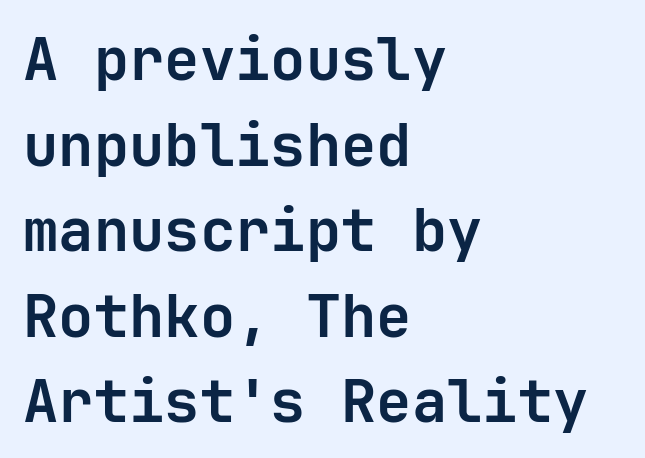
Q: Is the text bold? A: Yes.
Q: Is the text italic (slanted)? A: No, it is upright.
Q: Is the typeface a serif or a sans-serif typeface? A: Sans-serif.
Q: Is the text underlined? A: No.
Q: How is the paragraph aligned? A: Left-aligned.
Q: Is the spacing between letters normal or unusually wide? A: Normal.
Q: Is the spacing between lines tight, normal or loose? A: Normal.
Q: Width (condensed, normal, or wide)? A: Normal.
Q: Stroke contrast? A: Low.
Q: x-height? A: Medium.
